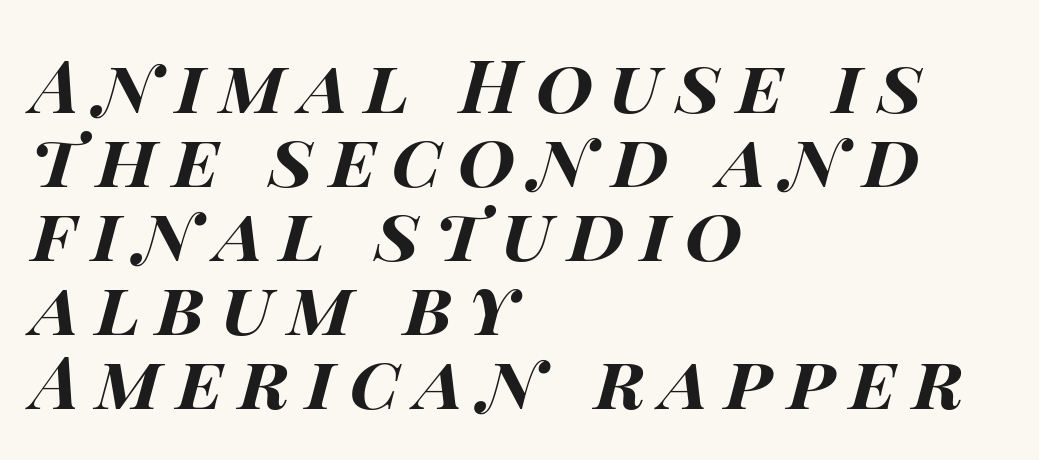
{"italic": "yes", "lean": "right", "slant_degrees": 15, "bold": "yes", "weight": "bold", "width": "wide", "stroke_contrast": "high", "x_height": "large", "monospaced": "no", "underline": "no", "align": "left", "line_spacing": "tight", "line_spacing_ratio": 1.0, "letter_spacing": "wide", "letter_spacing_em": 0.21, "glyph_px": 74}
